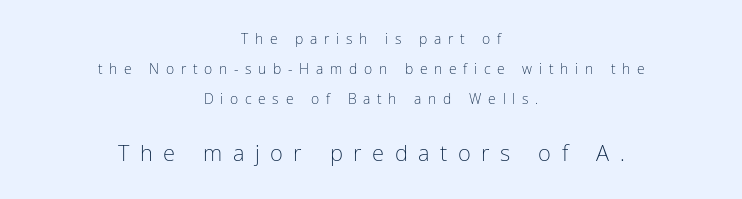
The image shows 22 px text type, upright; set centered, loose line spacing (2.15x), unusually wide letter spacing (+0.48 em), not underlined; the second (bottom) block is 1.57x larger.
